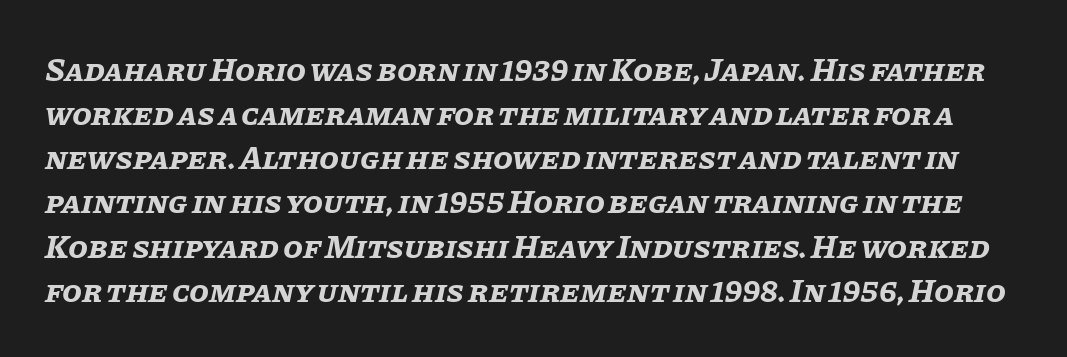
Q: Is the text bold? A: Yes.
Q: Is the text italic (slanted)? A: Yes, it leans right by about 11 degrees.
Q: Is the text underlined? A: No.
Q: Is the spacing between letters normal or unusually wide? A: Normal.
Q: Is the spacing between lines tight, normal or loose? A: Normal.
Q: Width (condensed, normal, or wide)? A: Normal.
Q: Stroke contrast? A: Low.
Q: x-height? A: Large.
Q: Monospaced? A: No.
